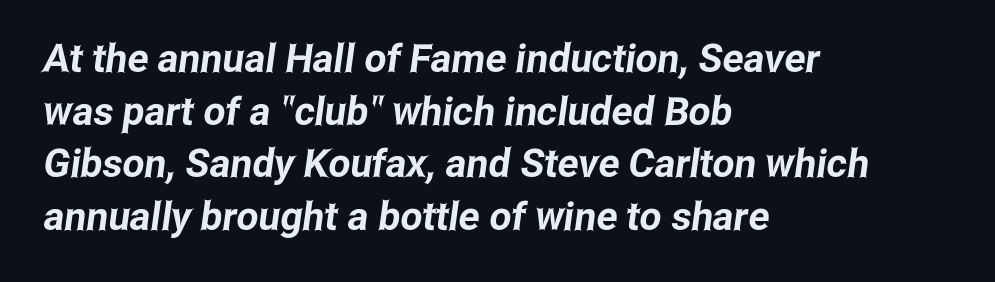
Letterform terminals end flat and unadorned throughout the passage. The horizontal fit of the characters is conventional and even. The paragraph shown leans on its left margin. Each row of text sits above clean, open space. These lines are rendered in a variable-pitch font. Each new line begins a customary step beneath the previous one.
